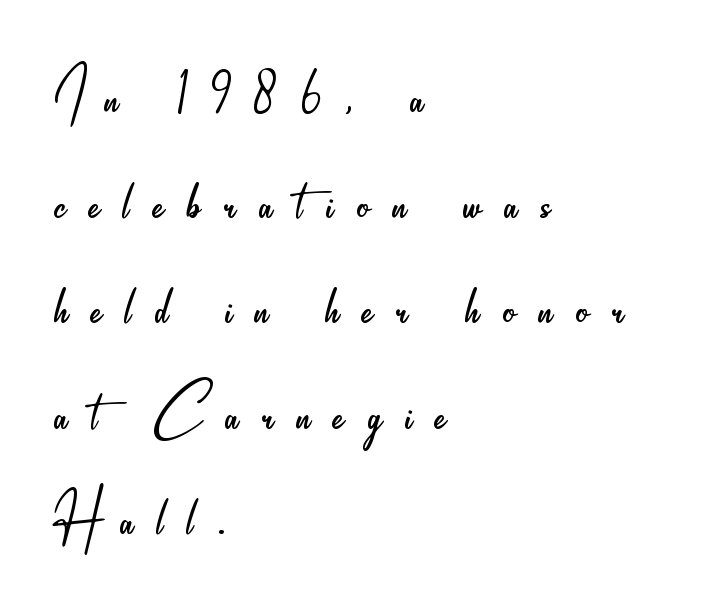
The image shows 80 px light, condensed sans-serif type; set left-aligned, normal line spacing (1.32x), unusually wide letter spacing (+0.29 em), not underlined; low stroke contrast and a small x-height.
